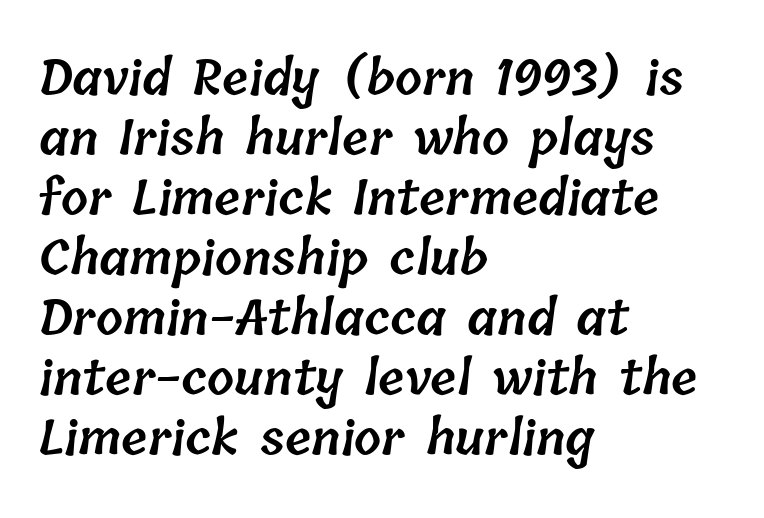
The image shows 48 px semibold type; set left-aligned, normal line spacing (1.25x), normal letter spacing, not underlined; low stroke contrast and a medium x-height.
